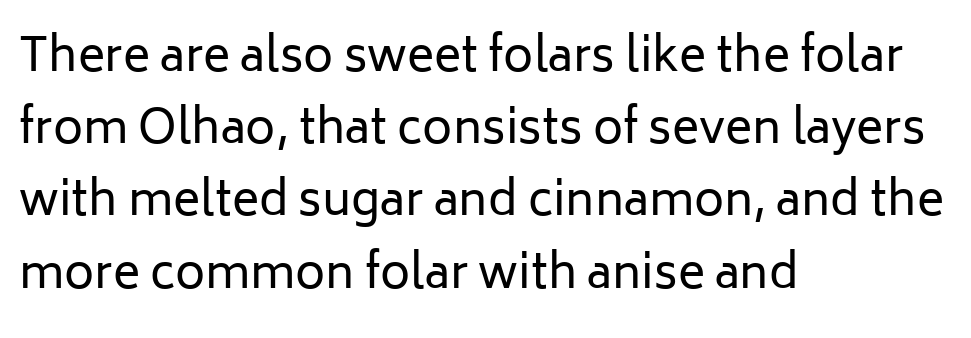
Inter-character spacing is left at the font's built-in metrics. Ordinary non-slanted type is in use. Stem width sits at or under what a default text font uses. The rendering uses a moderate line-height, typical for paragraphs.
